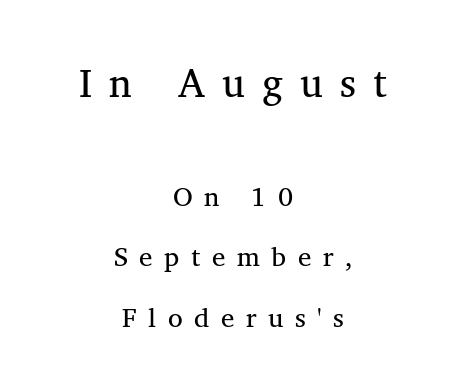
Q: Is the text bold? A: No.
Q: Is the text italic (slanted)? A: No, it is upright.
Q: Is the typeface a serif or a sans-serif typeface? A: Serif.
Q: Is the text underlined? A: No.
Q: How is the paragraph aligned? A: Centered.
Q: Is the spacing between letters normal or unusually wide? A: Unusually wide.
Q: Is the spacing between lines tight, normal or loose? A: Loose.
Q: Which block of text is set in a larger size, the first (top) or the second (bottom)? A: The first (top) one.
Q: Width (condensed, normal, or wide)? A: Normal.
Q: Stroke contrast? A: Medium.
Q: x-height? A: Medium.
Q: Monospaced? A: No.
